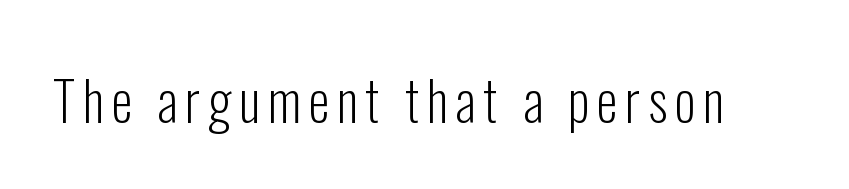
The image shows 54 px light, condensed sans-serif type, upright; set not underlined; low stroke contrast and a medium x-height.
